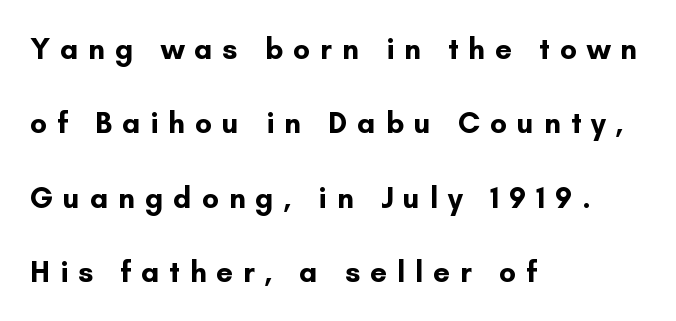
Q: Is the text bold? A: Yes.
Q: Is the text italic (slanted)? A: No, it is upright.
Q: Is the typeface a serif or a sans-serif typeface? A: Sans-serif.
Q: Is the text underlined? A: No.
Q: How is the paragraph aligned? A: Left-aligned.
Q: Is the spacing between letters normal or unusually wide? A: Unusually wide.
Q: Is the spacing between lines tight, normal or loose? A: Loose.
Q: Width (condensed, normal, or wide)? A: Normal.
Q: Stroke contrast? A: Low.
Q: x-height? A: Small.
Q: Monospaced? A: No.
